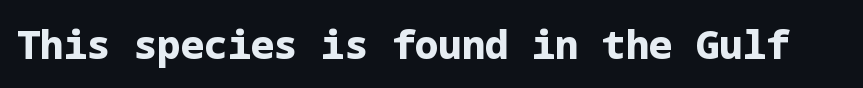
The image shows 39 px bold sans-serif type, upright; set normal letter spacing, not underlined; low stroke contrast and a medium x-height.
